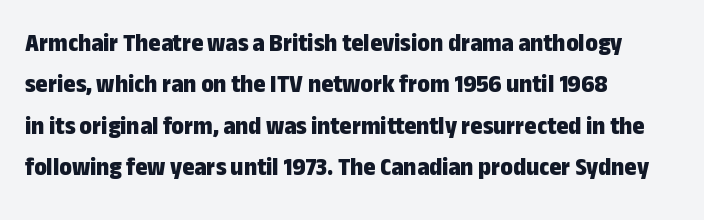
Descenders are the only things crossing below the line. Honestly, the row spacing looks completely unremarkable. The font is running at its bold setting. Inter-character spacing is left at the font's built-in metrics. Vertical strokes here are truly vertical.
